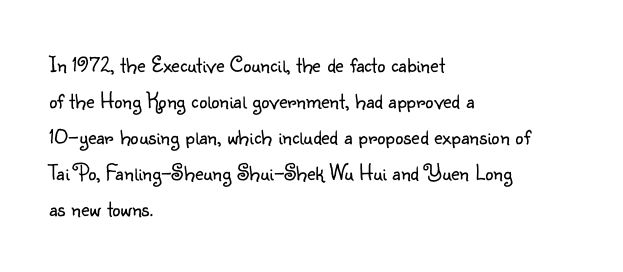
Q: Is the text bold? A: No.
Q: Is the text italic (slanted)? A: No, it is upright.
Q: Is the text underlined? A: No.
Q: How is the paragraph aligned? A: Left-aligned.
Q: Is the spacing between letters normal or unusually wide? A: Normal.
Q: Is the spacing between lines tight, normal or loose? A: Normal.
